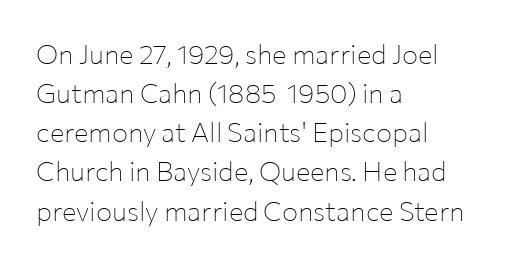
Default kerning and tracking; the words read as compact shapes. No heavy texture on the line: the type isn't bold. A roman cut, with each character standing at attention. Notice how the passage keeps a crisp vertical edge on the left only. Bare-footed words on every line.
